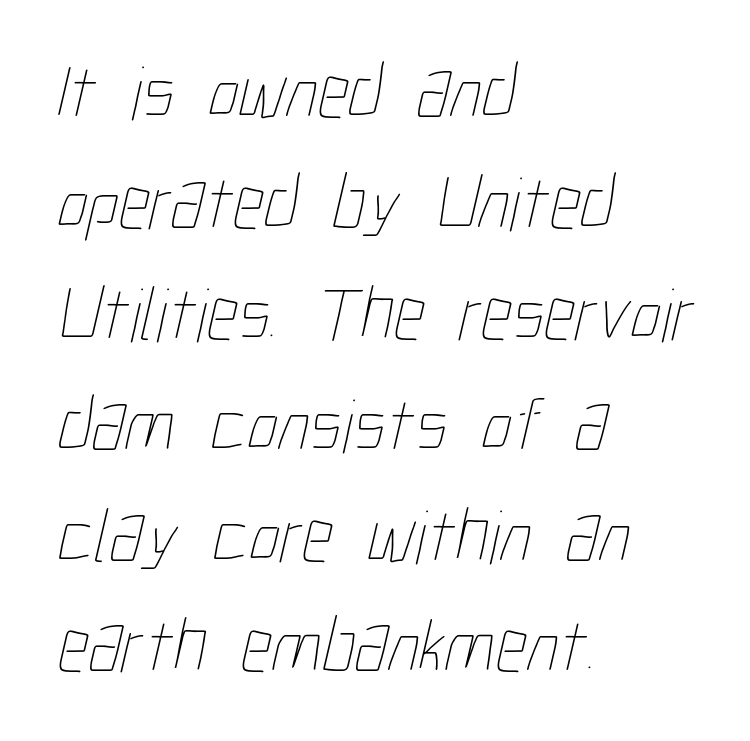
The lines are quadded left. You could not count columns in this text — the font is proportionally spaced. The designer left line spacing at the default. No letter is thick-stroked: the sample isn't bold.
